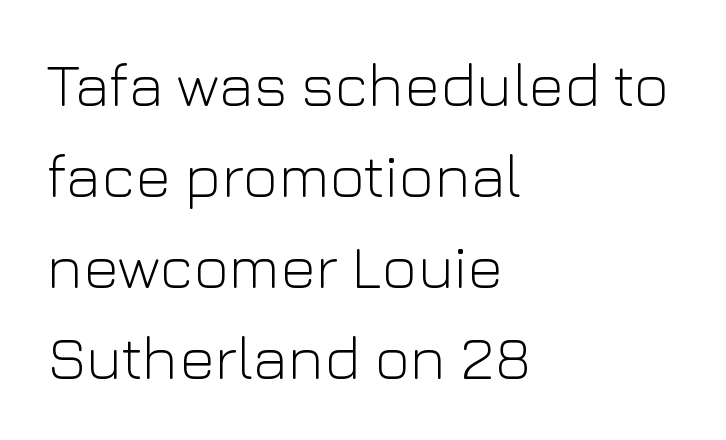
Q: Is the text bold? A: No.
Q: Is the text italic (slanted)? A: No, it is upright.
Q: Is the typeface a serif or a sans-serif typeface? A: Sans-serif.
Q: Is the text underlined? A: No.
Q: How is the paragraph aligned? A: Left-aligned.
Q: Is the spacing between letters normal or unusually wide? A: Normal.
Q: Is the spacing between lines tight, normal or loose? A: Normal.
Q: Width (condensed, normal, or wide)? A: Normal.
Q: Stroke contrast? A: Low.
Q: x-height? A: Medium.
Q: Monospaced? A: No.
